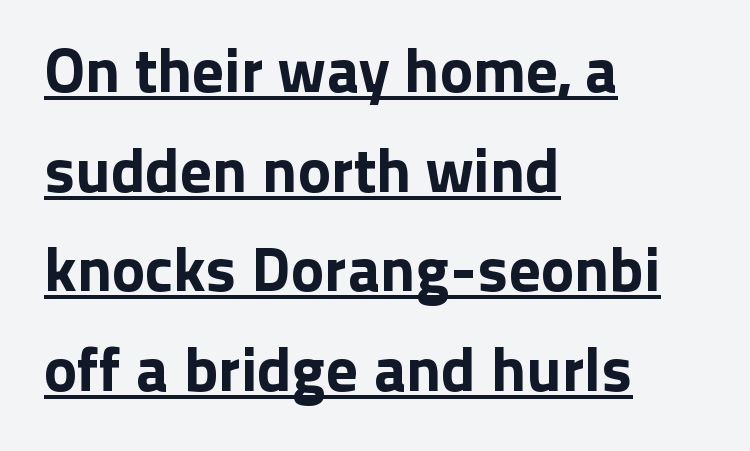
The image shows 63 px sans-serif type, upright; set left-aligned, normal line spacing (1.58x), normal letter spacing, underlined; low stroke contrast and a medium x-height.
